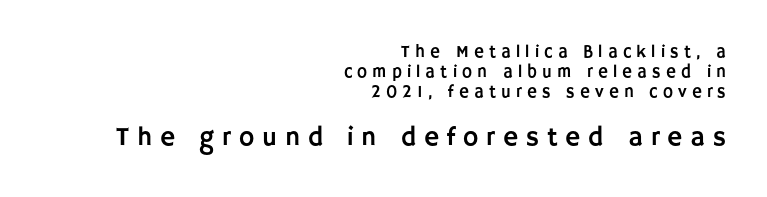
If you drew a ruler down the right edge, every line would touch it. The emphasis by scale lands on block number two, below. Italic: no, the glyphs are upright roman. Between one letter and the next there's a generous, obvious gap.
